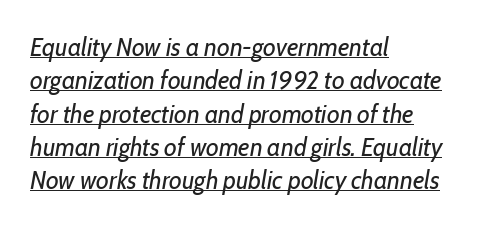
The image shows 26 px text type, italic (leaning right); set left-aligned, normal line spacing (1.28x), normal letter spacing, underlined.
